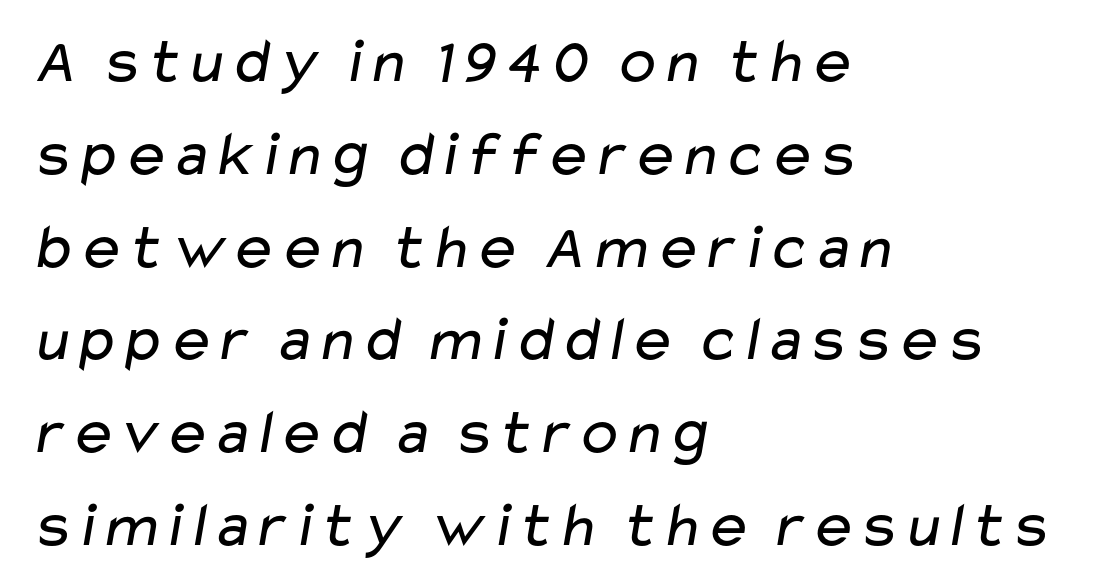
Q: Is the text bold? A: No.
Q: Is the typeface a serif or a sans-serif typeface? A: Sans-serif.
Q: Is the text underlined? A: No.
Q: How is the paragraph aligned? A: Left-aligned.
Q: Is the spacing between letters normal or unusually wide? A: Normal.
Q: Is the spacing between lines tight, normal or loose? A: Normal.
Q: Width (condensed, normal, or wide)? A: Wide.
Q: Stroke contrast? A: Low.
Q: x-height? A: Medium.
Q: Monospaced? A: No.
